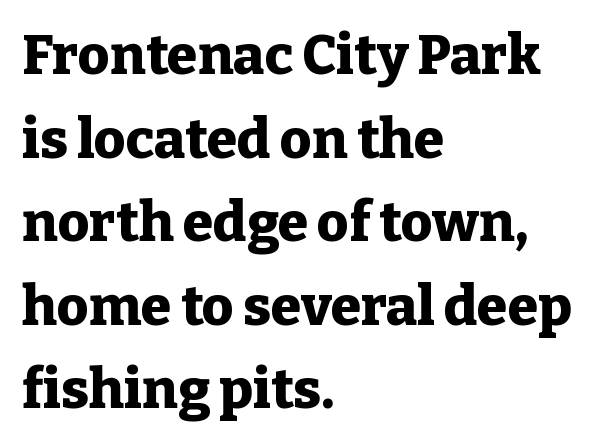
{"serif": "yes", "italic": "no", "bold": "yes", "weight": "heavy", "width": "normal", "stroke_contrast": "low", "x_height": "medium", "monospaced": "no", "underline": "no", "align": "left", "line_spacing": "normal", "line_spacing_ratio": 1.52, "letter_spacing": "normal", "letter_spacing_em": 0.0, "glyph_px": 55}
